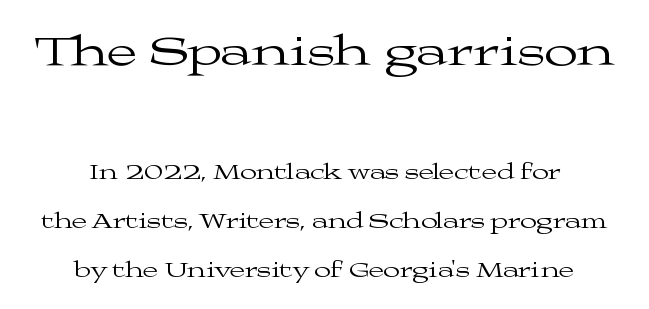
Q: Is the text bold? A: No.
Q: Is the text italic (slanted)? A: No, it is upright.
Q: Is the typeface a serif or a sans-serif typeface? A: Serif.
Q: Is the text underlined? A: No.
Q: How is the paragraph aligned? A: Centered.
Q: Is the spacing between letters normal or unusually wide? A: Normal.
Q: Is the spacing between lines tight, normal or loose? A: Loose.
Q: Which block of text is set in a larger size, the first (top) or the second (bottom)? A: The first (top) one.
Q: Width (condensed, normal, or wide)? A: Wide.
Q: Stroke contrast? A: Medium.
Q: x-height? A: Medium.
Q: Monospaced? A: No.
